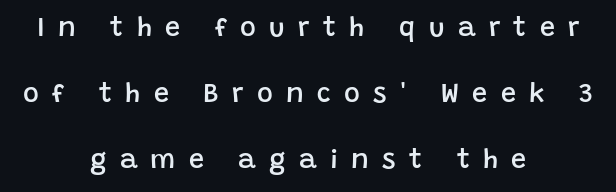
Q: Is the text bold? A: Semi-bold.
Q: Is the text italic (slanted)? A: No, it is upright.
Q: Is the text underlined? A: No.
Q: How is the paragraph aligned? A: Centered.
Q: Is the spacing between letters normal or unusually wide? A: Unusually wide.
Q: Is the spacing between lines tight, normal or loose? A: Loose.
